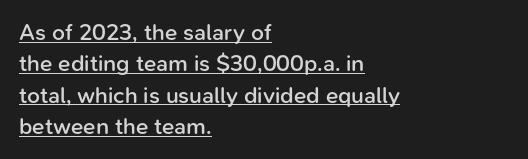
Which margin do the lines hug? The left one — the right edge is uneven. A normal amount of white space separates one row of letters from the next. A bit beefed up — I'd call it semibold rather than bold. Glance below the letters and you will spot a drawn line. Upright lettering throughout.
